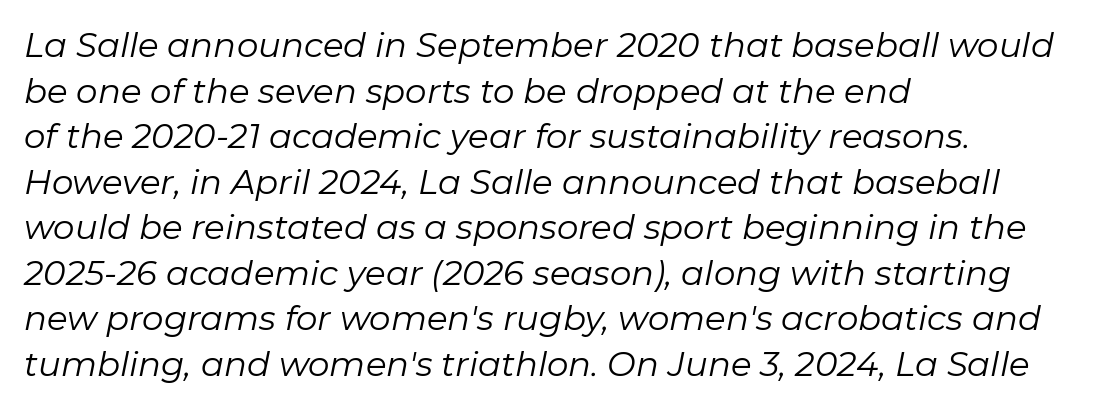
{"italic": "yes", "lean": "right", "slant_degrees": 11, "bold": "no", "weight": "regular", "width": "normal", "stroke_contrast": "low", "x_height": "medium", "monospaced": "no", "underline": "no", "align": "left", "line_spacing": "normal", "line_spacing_ratio": 1.34, "letter_spacing": "normal", "letter_spacing_em": 0.0, "glyph_px": 34}
